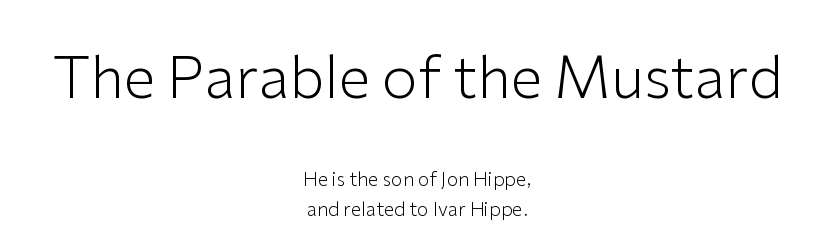
Quick note: interline space is typical. The font family rendered here belongs to the sans-serif group. No extra ink here — the face is not bold. Each row of text sits above clean, open space.
